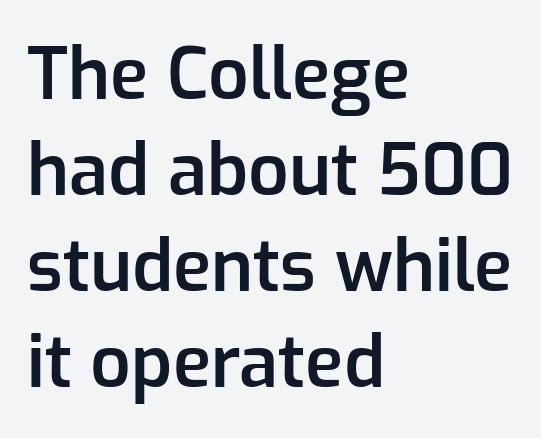
Does the leading feel generous? No, just average. The space directly below the letters is spotless. Proportional: the letters do not fall into vertical columns. The letterforms sit shoulder to shoulder at normal distance. A student would call this left alignment; a typographer would say flush left, rag right.
